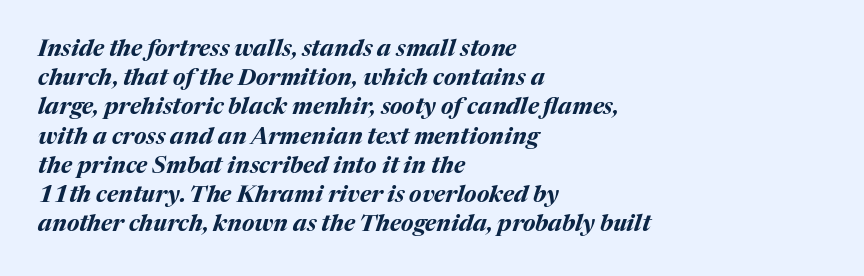
The image shows 23 px bold type, italic (leaning right); set left-aligned, normal line spacing (1.27x), normal letter spacing, not underlined.
